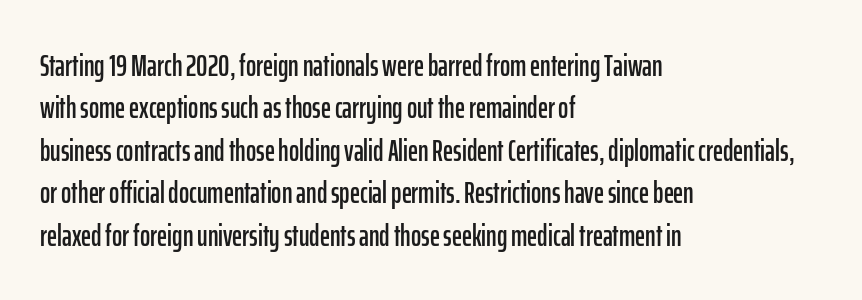
These lines are composed in type without serifs. Notice how the stems are strictly vertical — no italics here. Spacing verdict: proportional, widths tailored to each character. A student would call this left alignment; a typographer would say flush left, rag right. In terms of leading, this rendering sits right in the middle. Each word holds together tightly as a unit, with standard inter-letter gaps.
